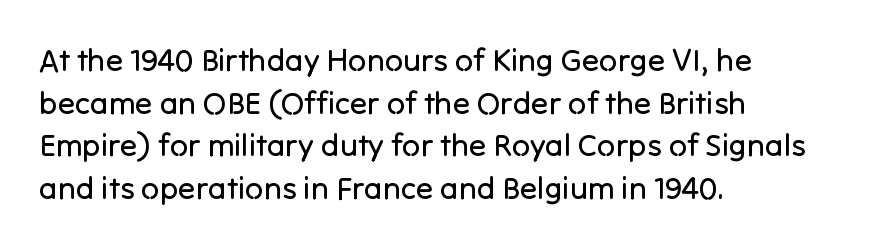
Looks like regular typesetting: each glyph gets only the width it needs. The font family rendered here belongs to the sans-serif group. Each stroke keeps to a modest, everyday thickness or less. Decoration check: the copy has no underline.
